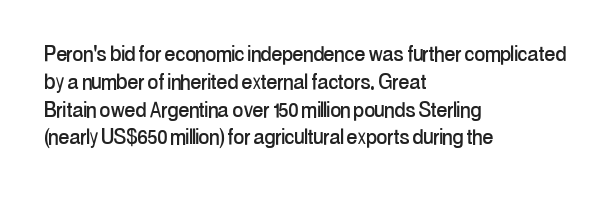
{"italic": "no", "underline": "no", "align": "left", "line_spacing": "tight", "line_spacing_ratio": 1.07, "letter_spacing": "normal", "letter_spacing_em": 0.0, "glyph_px": 26}
